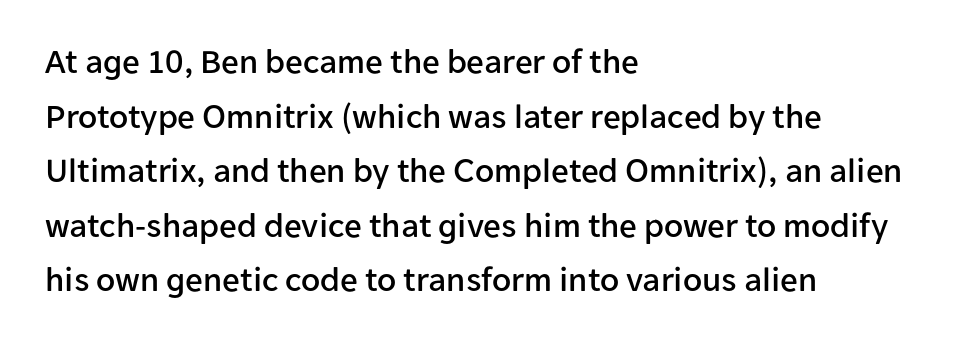
The image shows 35 px sans-serif type, upright; set left-aligned, normal line spacing (1.56x), normal letter spacing, not underlined; low stroke contrast and a medium x-height.
